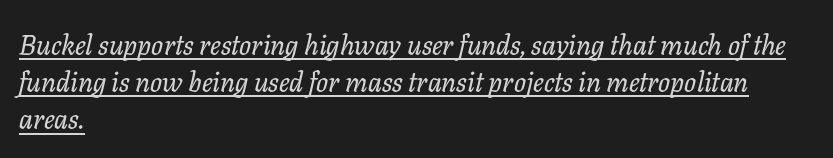
{"serif": "yes", "italic": "yes", "lean": "right", "slant_degrees": 11, "width": "normal", "stroke_contrast": "low", "x_height": "medium", "monospaced": "no", "underline": "yes", "align": "left", "line_spacing": "normal", "line_spacing_ratio": 1.33, "letter_spacing": "normal", "letter_spacing_em": 0.0, "glyph_px": 28}
